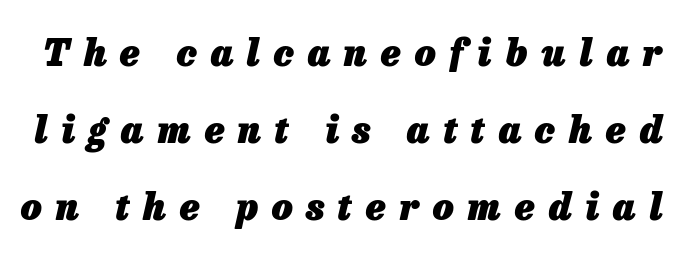
The glyphs look as if they've been sheared to an angle. The passage shown is not underscored anywhere. The line-height multiplier appears high, well above default. The face used here is proportionally spaced, like ordinary book or web type.
